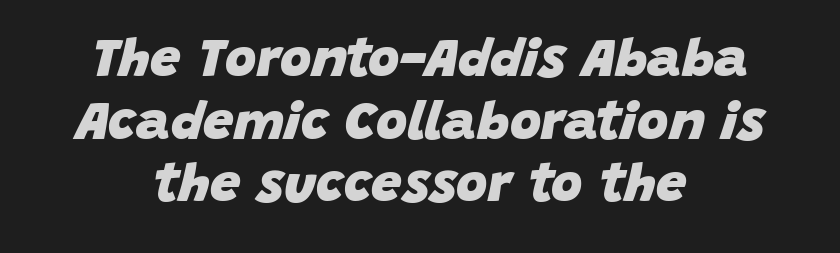
The image shows 54 px heavy type, italic (leaning right); set centered, line spacing 1.16x, normal letter spacing, not underlined; low stroke contrast and a large x-height.
